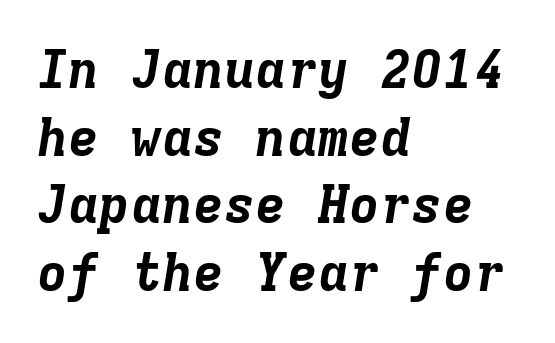
Q: Is the text bold? A: Yes.
Q: Is the text italic (slanted)? A: Yes, it leans right by about 9 degrees.
Q: Is the text underlined? A: No.
Q: How is the paragraph aligned? A: Left-aligned.
Q: Is the spacing between letters normal or unusually wide? A: Normal.
Q: Is the spacing between lines tight, normal or loose? A: Normal.
Q: Width (condensed, normal, or wide)? A: Normal.
Q: Stroke contrast? A: Low.
Q: x-height? A: Medium.
Q: Monospaced? A: Yes.
